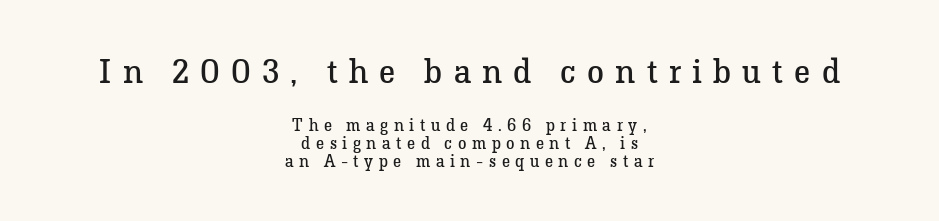
{"serif": "yes", "italic": "no", "bold": "no", "weight": "regular", "width": "normal", "stroke_contrast": "low", "x_height": "medium", "monospaced": "no", "underline": "no", "align": "center", "line_spacing": "tight", "line_spacing_ratio": 1.07, "letter_spacing": "wide", "letter_spacing_em": 0.33, "larger_block": "first", "size_ratio": 2.0, "glyph_px": 34}
